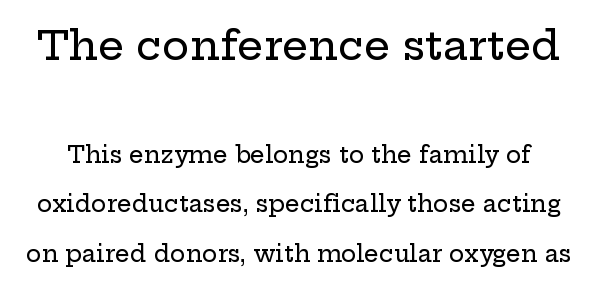
The image shows 41 px wide serif type, upright; set loose line spacing (2.15x), normal letter spacing, not underlined; the first (top) block is 1.78x larger; low stroke contrast and a medium x-height.
